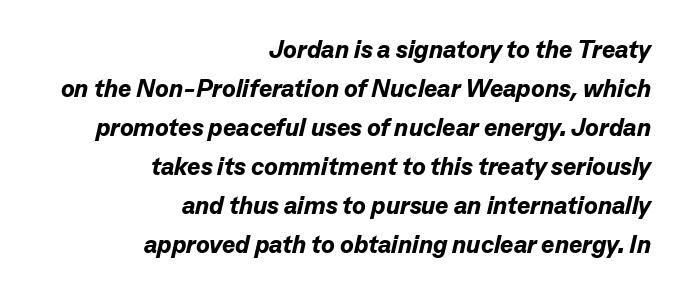
Q: Is the text bold? A: Yes.
Q: Is the text italic (slanted)? A: Yes, it leans right by about 13 degrees.
Q: Is the text underlined? A: No.
Q: How is the paragraph aligned? A: Right-aligned.
Q: Is the spacing between letters normal or unusually wide? A: Normal.
Q: Is the spacing between lines tight, normal or loose? A: Normal.
